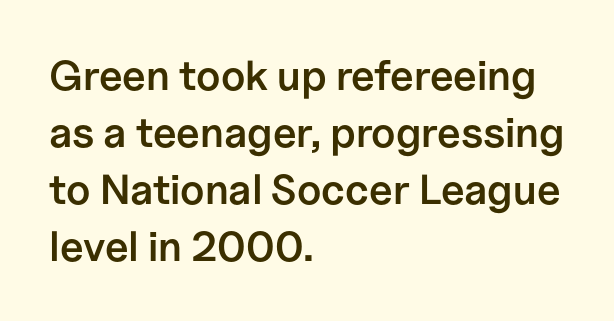
{"serif": "no", "italic": "no", "bold": "semi", "weight": "semibold", "width": "normal", "stroke_contrast": "low", "x_height": "medium", "monospaced": "no", "underline": "no", "align": "left", "line_spacing": "normal", "line_spacing_ratio": 1.36, "letter_spacing": "normal", "letter_spacing_em": 0.0, "glyph_px": 42}
